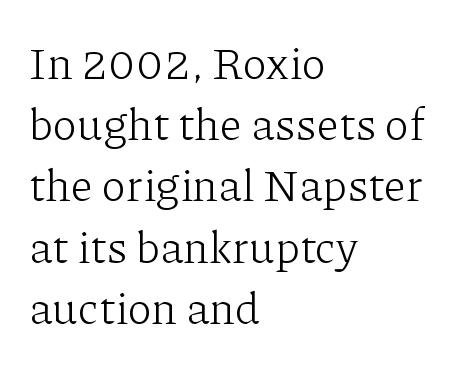
All the whitespace from short lines collects on the right. Notice how descenders clear the ascenders below comfortably — that's standard leading. This sample has the flowing, uneven cadence of proportional lettering. What stands out about the letter spacing? Nothing — it is the standard amount.
